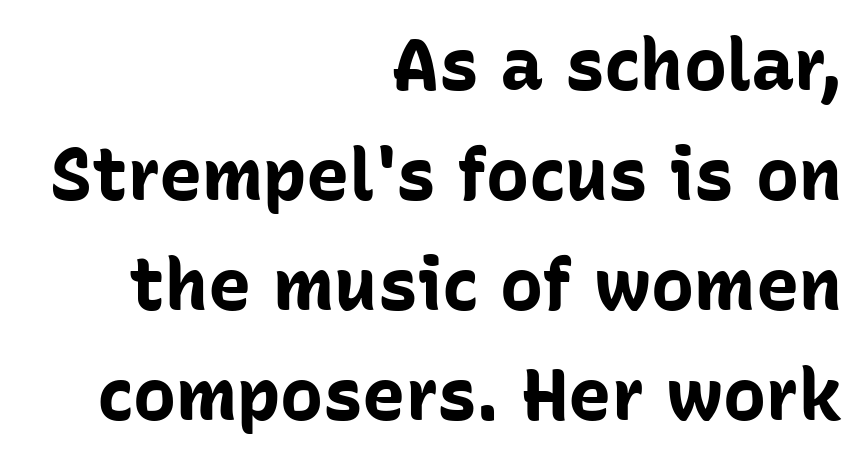
Italic: no, the glyphs are upright roman. On the weight axis this lands at bold, roughly 700. Which margin do the lines hug? The right one — the left edge is uneven. Regarding serifs, this sample does without them. Words float on clear page, feet unadorned.
